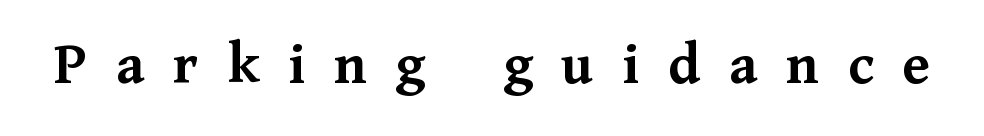
Rendered with straight, roman letterforms. Letter spacing: wide. A bare baseline throughout the passage. The sample has been set heavy, in full bold. You could not count columns in this text — the font is proportionally spaced. This is serif lettering, the kind often seen in printed books.
